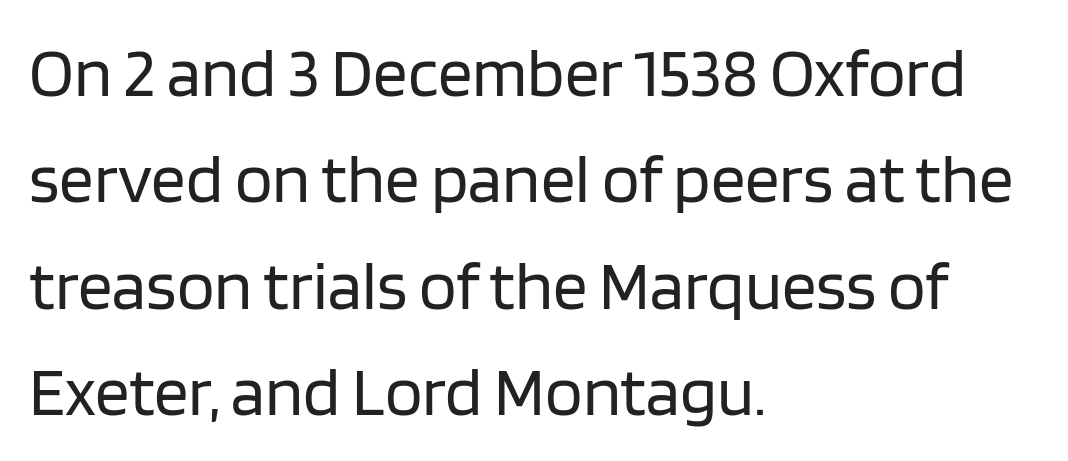
{"serif": "no", "italic": "no", "bold": "no", "weight": "regular", "width": "normal", "stroke_contrast": "low", "x_height": "large", "monospaced": "no", "underline": "no", "align": "left", "line_spacing": "normal", "line_spacing_ratio": 1.54, "letter_spacing": "normal", "letter_spacing_em": 0.0, "glyph_px": 69}
